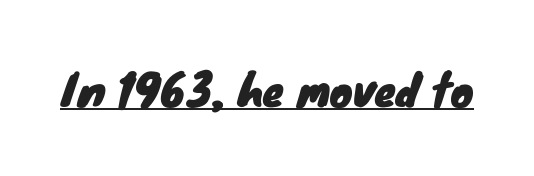
{"serif": "no", "width": "normal", "stroke_contrast": "low", "x_height": "small", "monospaced": "no", "underline": "yes", "letter_spacing": "normal", "letter_spacing_em": 0.0, "glyph_px": 43}
